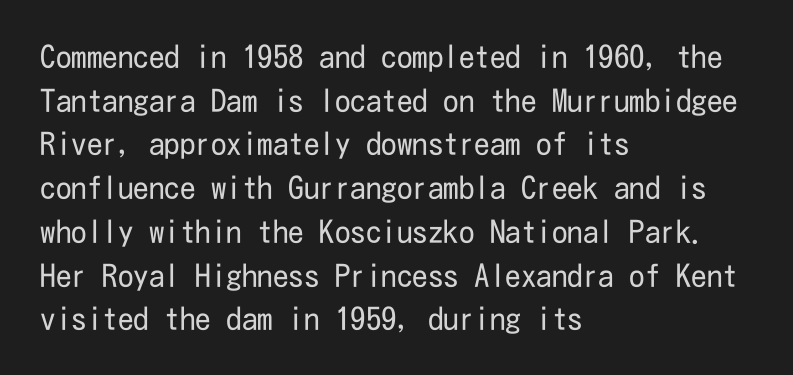
The block of text has a typical density, with ordinary space between rows. The face looks like a standard text weight, possibly lighter. Characters follow at the spacing the type designer built in. Has an underline been added? It has not. Leftover space on each line is placed entirely after the last word.
